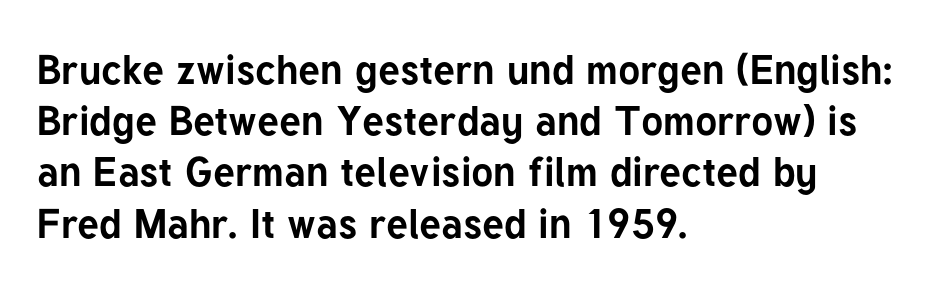
Each letter's strokes conclude bluntly, with no projecting serifs. Do the letters lean? They stand straight. Weight check: bold — yes, fully. Line starts are locked; line ends wander. The type is set solid horizontally, with unmodified tracking.
